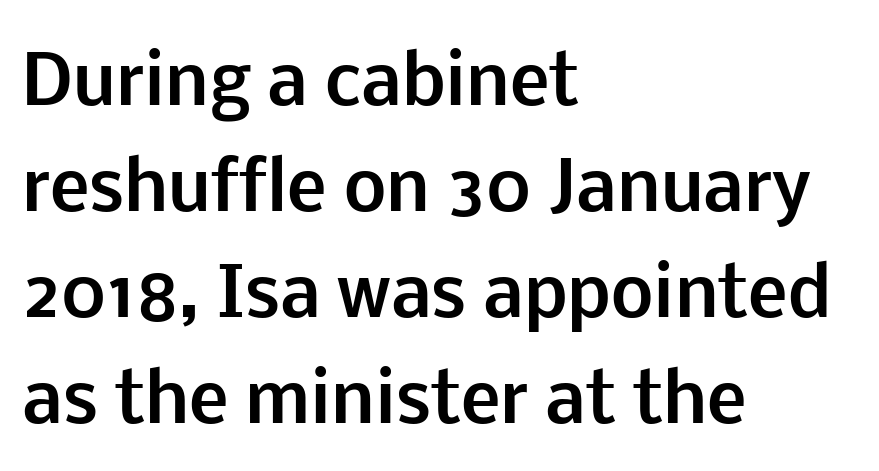
{"serif": "no", "italic": "no", "bold": "yes", "weight": "bold", "width": "normal", "stroke_contrast": "low", "x_height": "medium", "monospaced": "no", "underline": "no", "align": "left", "line_spacing": "normal", "line_spacing_ratio": 1.58, "letter_spacing": "normal", "letter_spacing_em": 0.0, "glyph_px": 67}
